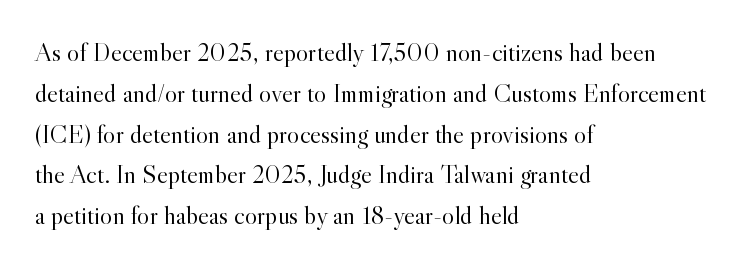
The gap between lines stays unmarked. No extra tracking has been applied to these lines. Does the leading feel generous? No, just average. Short and long lines alike share a common starting point at left.
